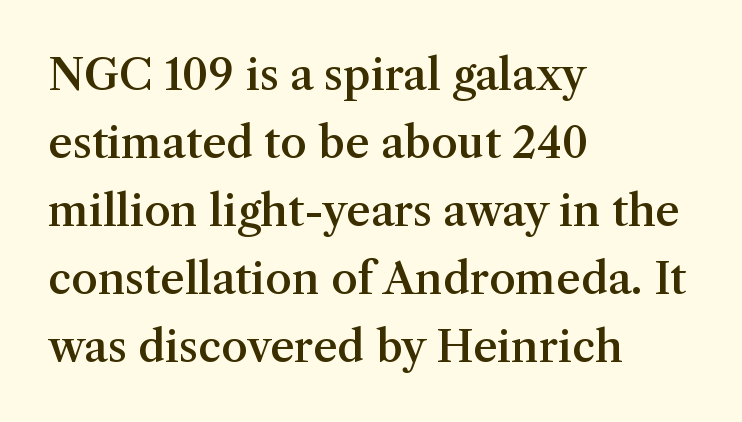
I'd call this a serif setting — the letters wear small feet. Characters follow at the spacing the type designer built in. Look at the stroke-to-counter ratio: somewhat heavy, a semibold. Letters rest on an invisible, unmarked baseline.
